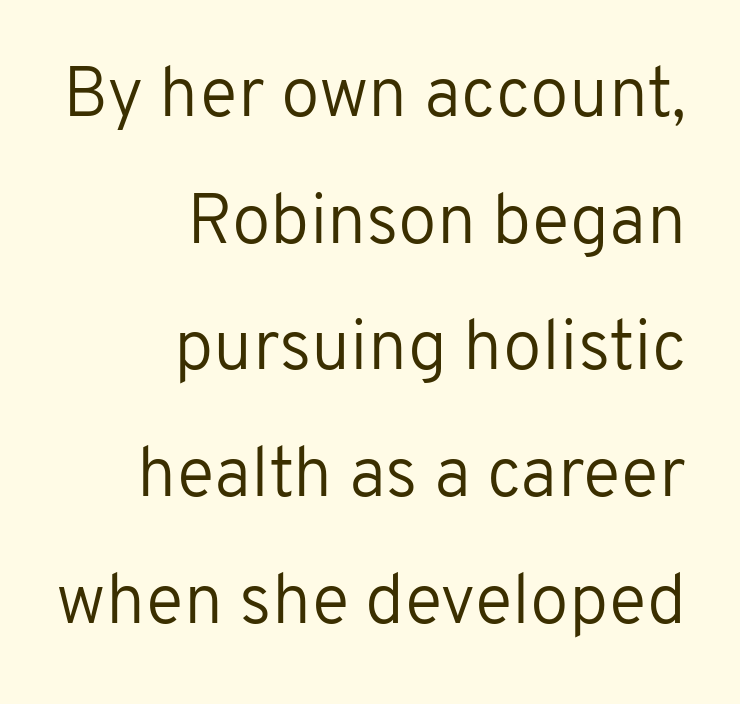
{"serif": "no", "italic": "no", "bold": "no", "weight": "regular", "width": "normal", "stroke_contrast": "low", "x_height": "medium", "monospaced": "no", "underline": "no", "align": "right", "line_spacing_ratio": 1.81, "letter_spacing": "normal", "letter_spacing_em": 0.0, "glyph_px": 70}
